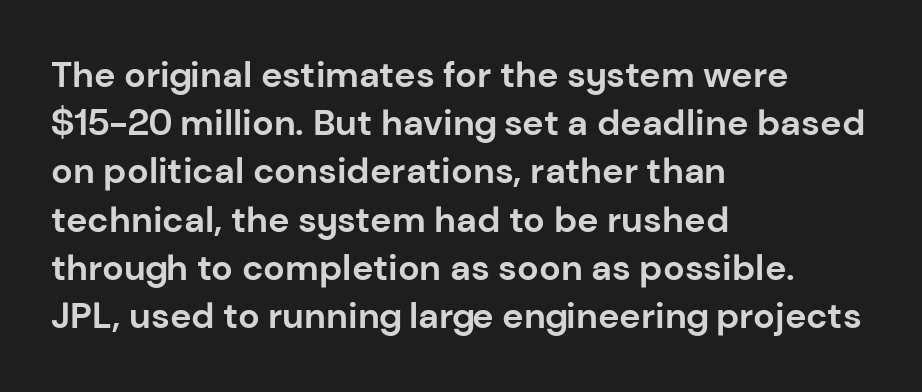
Q: Is the text bold? A: Yes.
Q: Is the text italic (slanted)? A: No, it is upright.
Q: Is the typeface a serif or a sans-serif typeface? A: Sans-serif.
Q: Is the text underlined? A: No.
Q: How is the paragraph aligned? A: Left-aligned.
Q: Is the spacing between letters normal or unusually wide? A: Normal.
Q: Is the spacing between lines tight, normal or loose? A: Normal.
Q: Width (condensed, normal, or wide)? A: Normal.
Q: Stroke contrast? A: Low.
Q: x-height? A: Medium.
Q: Monospaced? A: No.
